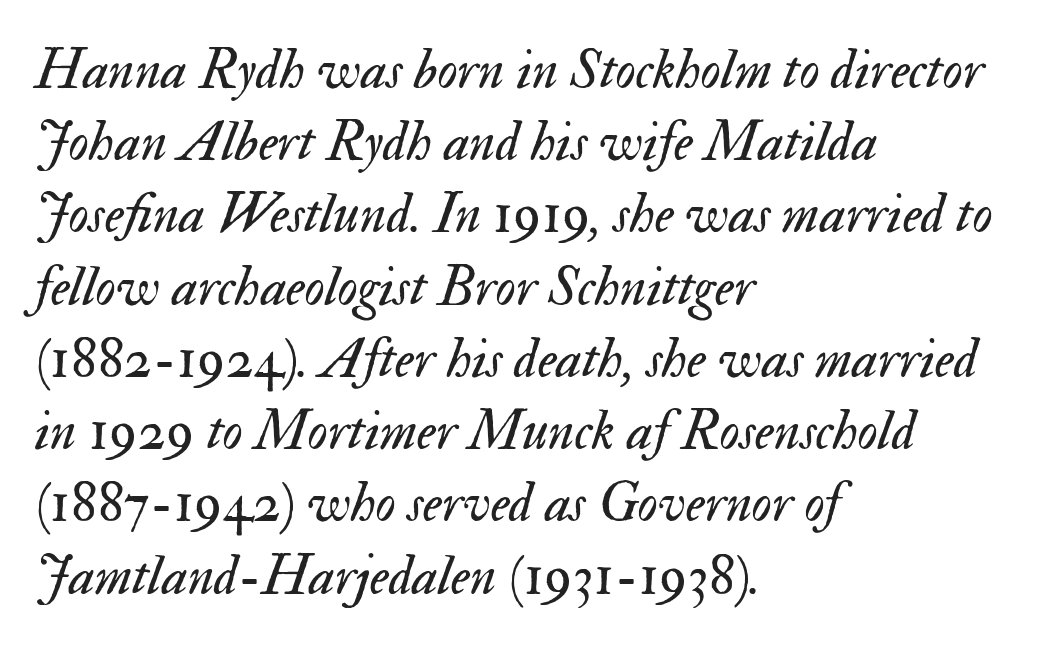
Q: Is the text bold? A: No.
Q: Is the text italic (slanted)? A: Yes, it leans right by about 17 degrees.
Q: Is the text underlined? A: No.
Q: How is the paragraph aligned? A: Left-aligned.
Q: Is the spacing between letters normal or unusually wide? A: Normal.
Q: Is the spacing between lines tight, normal or loose? A: Normal.
Q: Width (condensed, normal, or wide)? A: Normal.
Q: Stroke contrast? A: Medium.
Q: x-height? A: Small.
Q: Monospaced? A: No.
